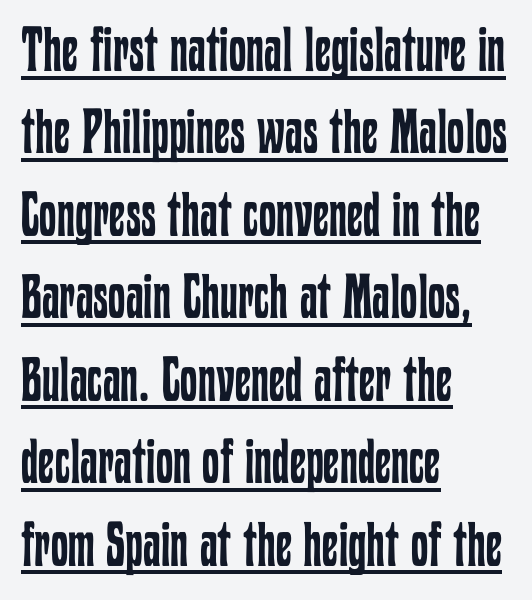
The image shows 62 px regular-weight, condensed type, upright; set left-aligned, normal line spacing (1.33x), normal letter spacing, underlined; low stroke contrast and a medium x-height.
